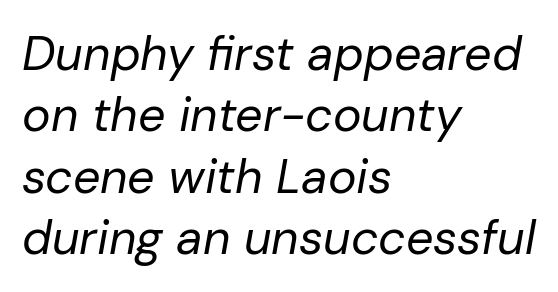
The image shows 48 px regular-weight type, italic (leaning right); set left-aligned, normal line spacing (1.28x), normal letter spacing, not underlined; low stroke contrast and a medium x-height.
